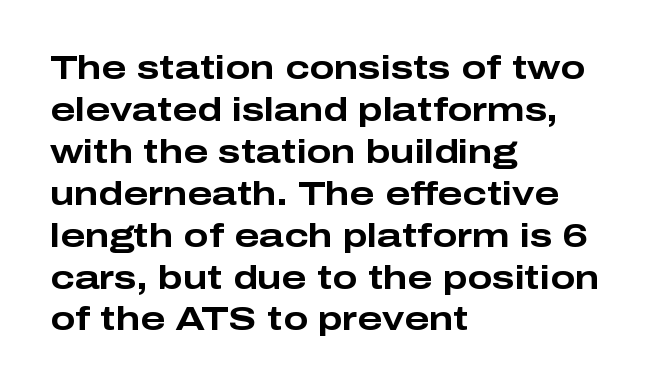
{"serif": "no", "italic": "no", "bold": "yes", "weight": "bold", "width": "wide", "stroke_contrast": "low", "x_height": "medium", "monospaced": "no", "underline": "no", "align": "left", "line_spacing": "normal", "line_spacing_ratio": 1.27, "letter_spacing": "normal", "letter_spacing_em": 0.0, "glyph_px": 33}
